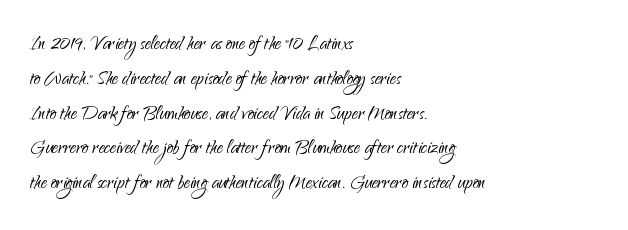
Q: Is the text bold? A: No.
Q: Is the text italic (slanted)? A: Yes.
Q: Is the text underlined? A: No.
Q: How is the paragraph aligned? A: Left-aligned.
Q: Is the spacing between letters normal or unusually wide? A: Normal.
Q: Is the spacing between lines tight, normal or loose? A: Normal.
